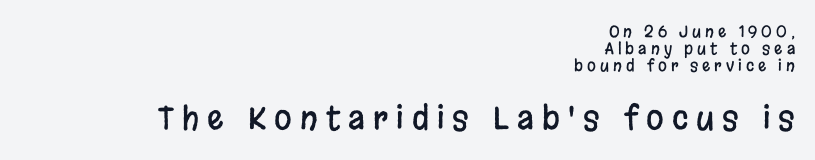
{"serif": "no", "italic": "no", "width": "condensed", "stroke_contrast": "low", "x_height": "large", "monospaced": "no", "underline": "no", "align": "right", "line_spacing": "tight", "line_spacing_ratio": 1.05, "letter_spacing": "wide", "letter_spacing_em": 0.25, "larger_block": "second", "size_ratio": 2.0, "glyph_px": 32}
